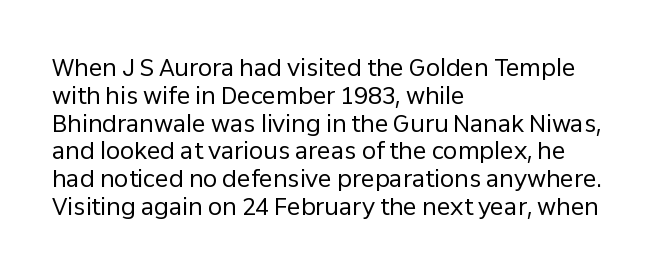
Italic: no, the glyphs are upright roman. Typeset ragged right — the left edge is the straight one. The gaps between neighbouring characters are ordinary and unremarkable. No letter is thick-stroked: the sample isn't bold. Lines of text with bare space underneath.
